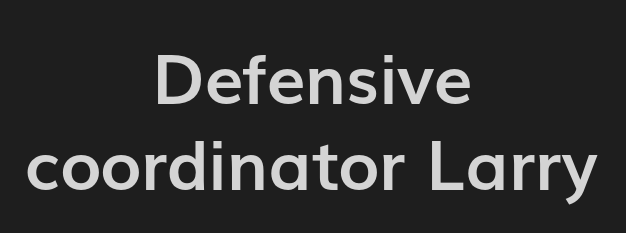
Tracking value appears to be zero — textbook default spacing. In CSS terms this would be text-align: center. Bold? Absolutely — the strokes are thick and heavy. The face used here is a sans, in the tradition of grotesques and geometrics.
